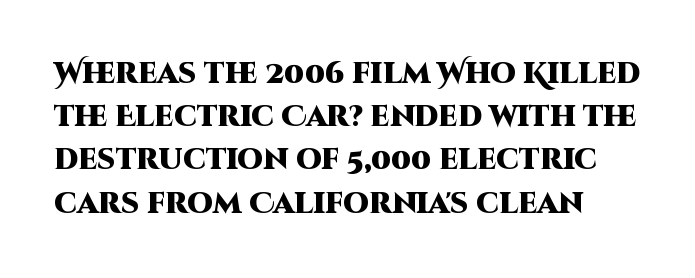
The image shows 29 px heavy sans-serif type, upright; set normal line spacing (1.49x), normal letter spacing, not underlined; high stroke contrast and a large x-height.
